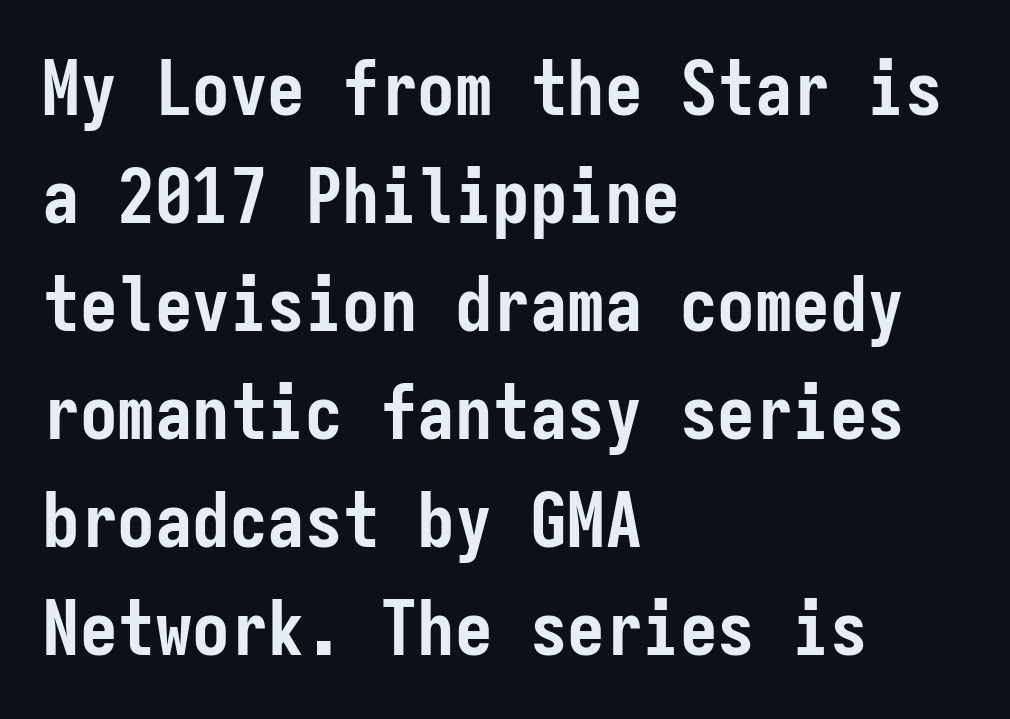
The image shows 75 px semibold, condensed sans-serif type, upright, monospaced; set left-aligned, normal line spacing (1.44x), normal letter spacing, not underlined; low stroke contrast and a medium x-height.
